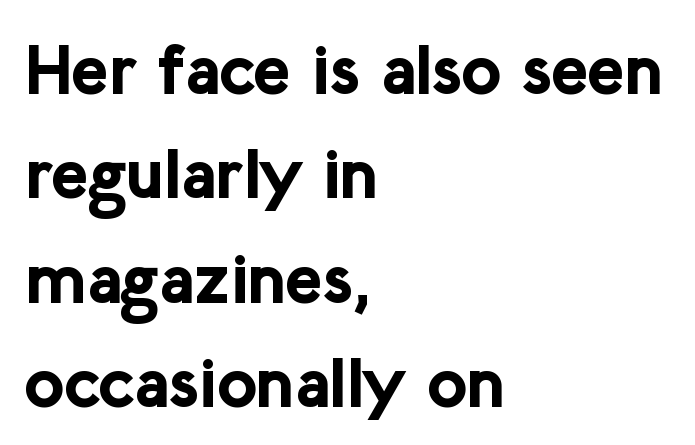
Stroke thickness is high; the sample reads as a true bold. Teacher's note: observe the even left margin — that is flush-left alignment. These lines are rendered in a variable-pitch font. Characters follow at the spacing the type designer built in. Upright lettering throughout.
